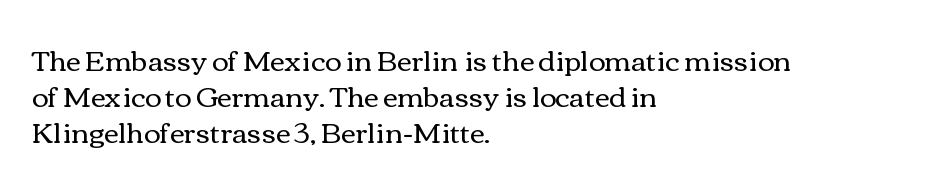
The image shows 28 px regular-weight, wide type, upright; set left-aligned, normal line spacing (1.29x), normal letter spacing, not underlined; medium stroke contrast and a medium x-height.
